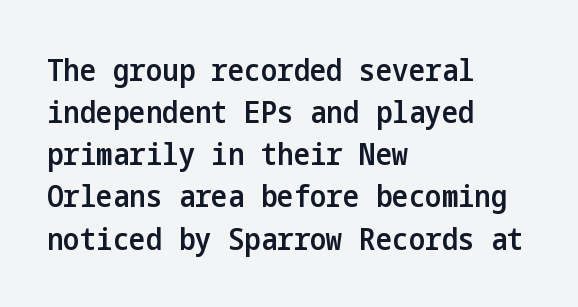
The font family rendered here belongs to the sans-serif group. Students, observe: this is what conventionally led text looks like. Words float on clear page, feet unadorned. What weight is shown? A semibold, between regular and bold. A typesetter would mark this as roman, not italic.
